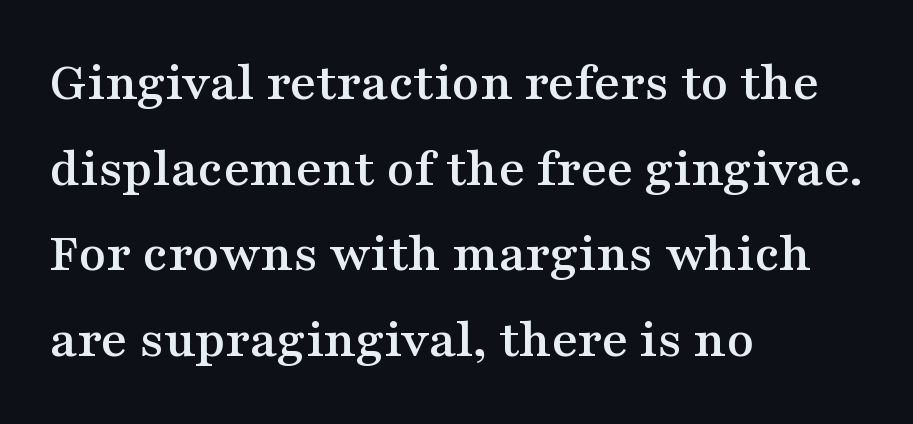
The image shows 56 px wide serif type, upright; set left-aligned, normal line spacing (1.53x), normal letter spacing, not underlined; medium stroke contrast and a medium x-height.
